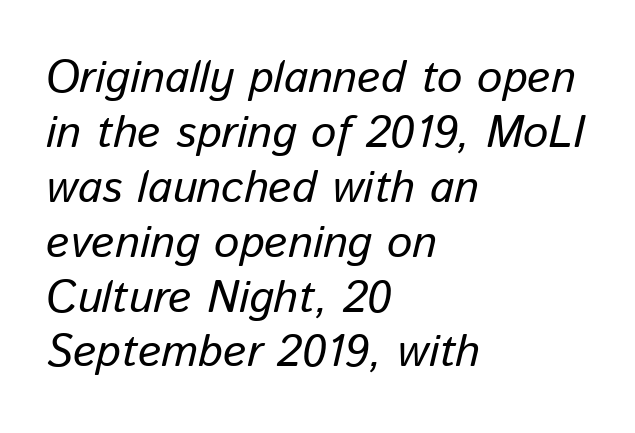
{"italic": "yes", "lean": "right", "slant_degrees": 13, "bold": "no", "weight": "regular", "width": "normal", "stroke_contrast": "low", "x_height": "medium", "monospaced": "no", "underline": "no", "align": "left", "line_spacing_ratio": 1.22, "letter_spacing": "normal", "letter_spacing_em": 0.0, "glyph_px": 45}
